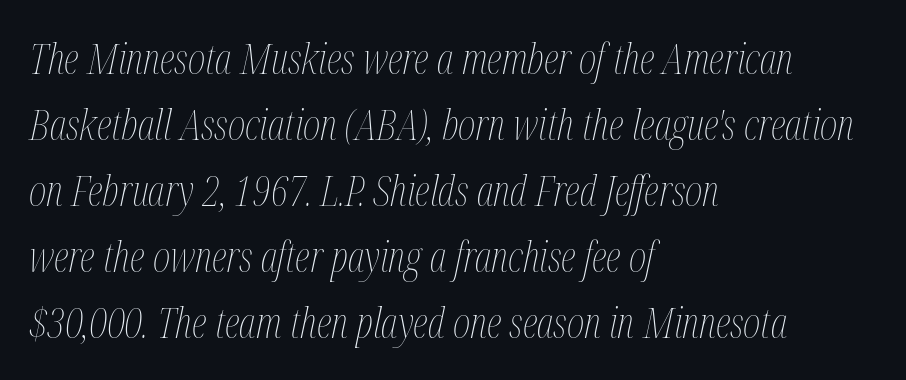
Q: Is the text bold? A: No.
Q: Is the text italic (slanted)? A: Yes, it leans right by about 12 degrees.
Q: Is the text underlined? A: No.
Q: How is the paragraph aligned? A: Left-aligned.
Q: Is the spacing between letters normal or unusually wide? A: Normal.
Q: Is the spacing between lines tight, normal or loose? A: Normal.
Q: Width (condensed, normal, or wide)? A: Condensed.
Q: Stroke contrast? A: Medium.
Q: x-height? A: Medium.
Q: Monospaced? A: No.
